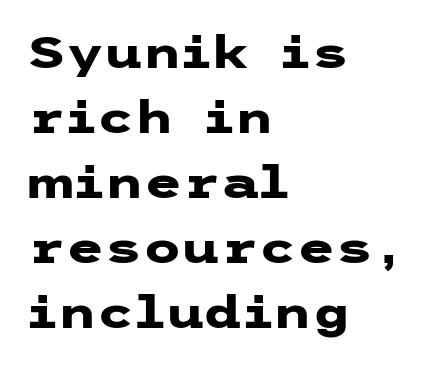
The image shows 44 px heavy, wide sans-serif type, upright; set left-aligned, normal line spacing (1.48x), normal letter spacing, not underlined; low stroke contrast and a medium x-height.
